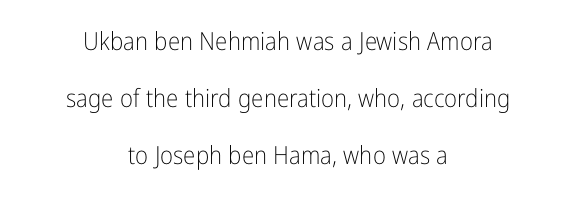
Compared with typical paragraphs, the rows here are farther apart. Honestly, there is no underline to notice here at all. Ordinary non-slanted type is in use. Stroke thickness stays within the range of a standard reading face or lighter.
